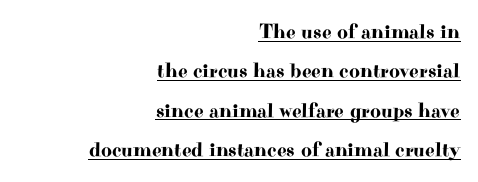
{"italic": "no", "underline": "yes", "align": "right", "line_spacing_ratio": 1.87, "letter_spacing": "normal", "letter_spacing_em": 0.0, "glyph_px": 21}
